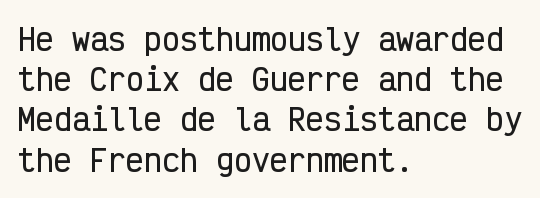
Does the copy run flush right? No — it runs flush left. Each row of text sits above clean, open space. Notice how descenders clear the ascenders below comfortably — that's standard leading. The face used here is rendered with its standard letterfit. You can tell it's not italic because the verticals are truly vertical.
